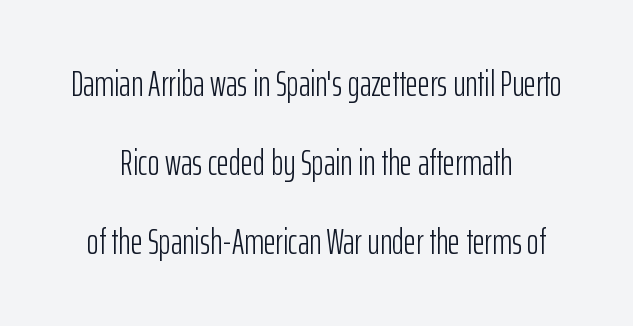
Q: Is the text bold? A: No.
Q: Is the text italic (slanted)? A: No, it is upright.
Q: Is the typeface a serif or a sans-serif typeface? A: Sans-serif.
Q: Is the text underlined? A: No.
Q: Is the spacing between letters normal or unusually wide? A: Normal.
Q: Is the spacing between lines tight, normal or loose? A: Loose.
Q: Width (condensed, normal, or wide)? A: Condensed.
Q: Stroke contrast? A: Low.
Q: x-height? A: Medium.
Q: Monospaced? A: No.
